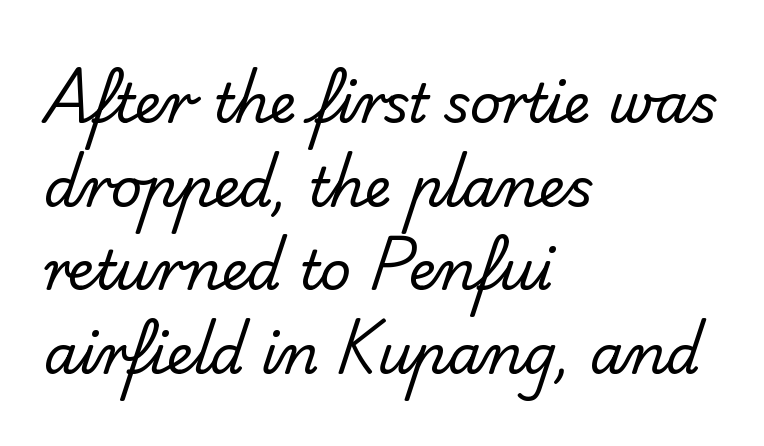
{"serif": "no", "bold": "no", "weight": "regular", "width": "normal", "stroke_contrast": "low", "x_height": "small", "monospaced": "no", "underline": "no", "align": "left", "line_spacing": "normal", "line_spacing_ratio": 1.55, "letter_spacing": "normal", "letter_spacing_em": 0.0, "glyph_px": 54}
